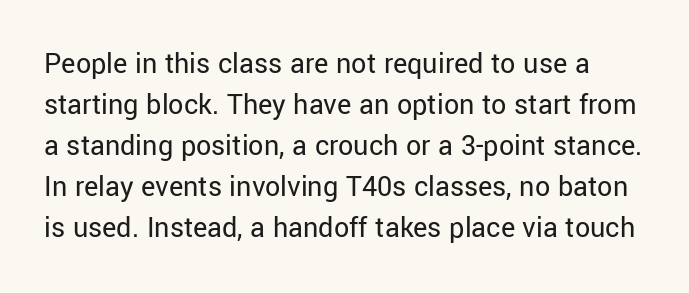
Default kerning and tracking; the words read as compact shapes. The rendering uses natural spacing where letterforms have individual widths. This sample keeps an unexceptional amount of space between lines. Descenders hang freely into open space. Nope, not italic — everything's standing straight.
